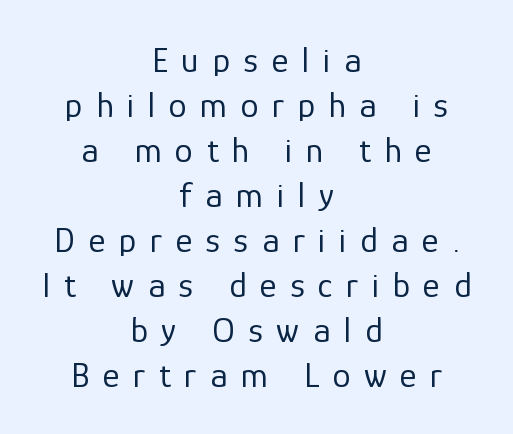
Do the letters lean? They stand straight. Compared with a flush-left layout, this one balances lines on the center instead. Underline: absent. Character widths vary here, with narrow letters taking less room than wide ones.
